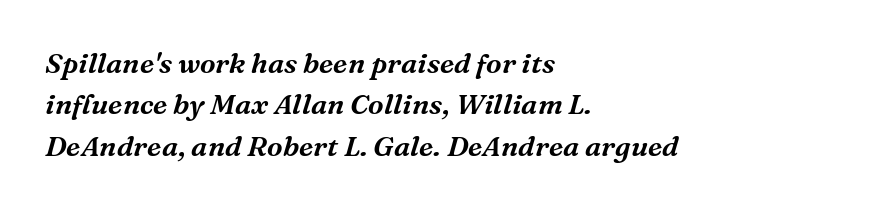
Q: Is the text italic (slanted)? A: Yes, it leans right by about 16 degrees.
Q: Is the typeface a serif or a sans-serif typeface? A: Serif.
Q: Is the text underlined? A: No.
Q: How is the paragraph aligned? A: Left-aligned.
Q: Is the spacing between letters normal or unusually wide? A: Normal.
Q: Is the spacing between lines tight, normal or loose? A: Normal.
Q: Width (condensed, normal, or wide)? A: Normal.
Q: Stroke contrast? A: Medium.
Q: x-height? A: Medium.
Q: Monospaced? A: No.
